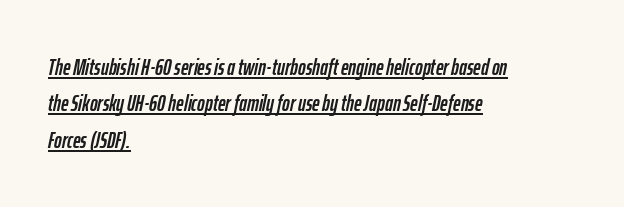
Q: Is the text italic (slanted)? A: Yes, it leans right by about 12 degrees.
Q: Is the text underlined? A: Yes.
Q: How is the paragraph aligned? A: Left-aligned.
Q: Is the spacing between letters normal or unusually wide? A: Normal.
Q: Is the spacing between lines tight, normal or loose? A: Normal.
